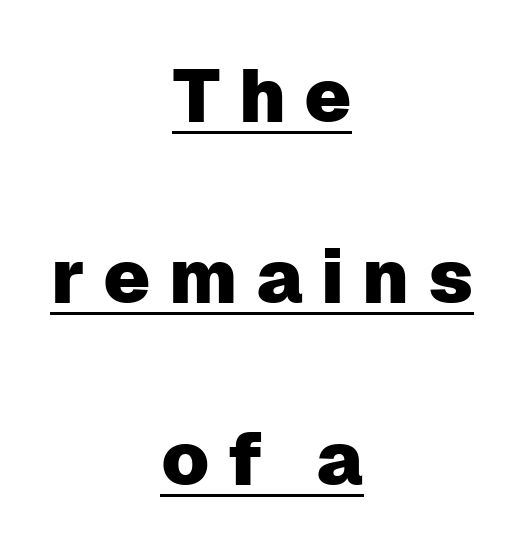
The line-height multiplier appears high, well above default. Font category for this specimen: sans-serif. The letters advance in unequal steps, a hallmark of proportional type. Each line of the rendering has a horizontal stroke beneath the glyphs.
